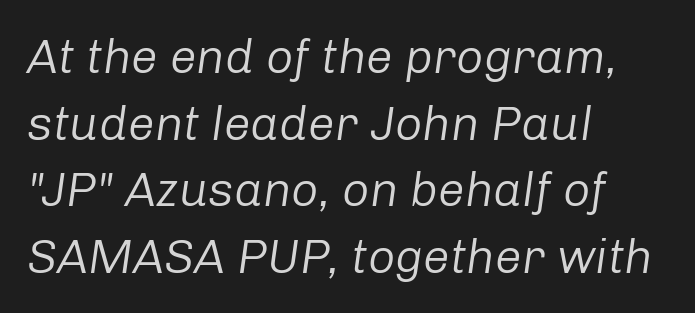
The image shows 48 px regular-weight type, italic (leaning right); set left-aligned, normal line spacing (1.39x), normal letter spacing, not underlined; low stroke contrast and a medium x-height.
